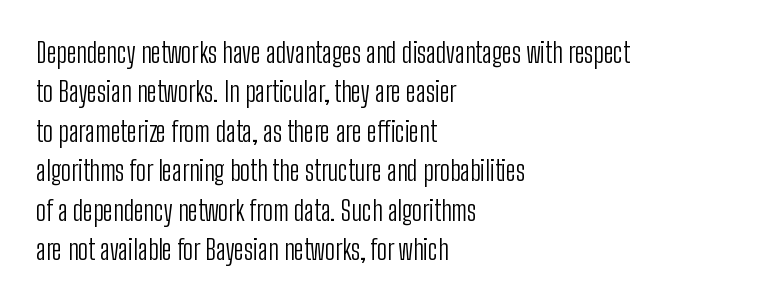
Q: Is the text bold? A: No.
Q: Is the text italic (slanted)? A: No, it is upright.
Q: Is the text underlined? A: No.
Q: How is the paragraph aligned? A: Left-aligned.
Q: Is the spacing between letters normal or unusually wide? A: Normal.
Q: Is the spacing between lines tight, normal or loose? A: Normal.
